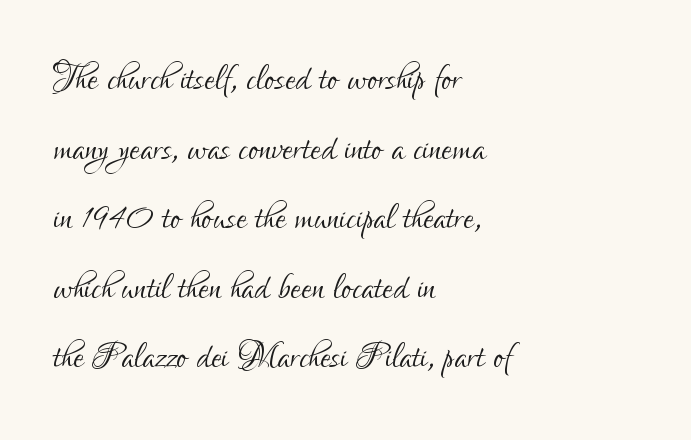
Q: Is the text bold? A: No.
Q: Is the text italic (slanted)? A: Yes.
Q: Is the typeface a serif or a sans-serif typeface? A: Sans-serif.
Q: Is the text underlined? A: No.
Q: How is the paragraph aligned? A: Left-aligned.
Q: Is the spacing between letters normal or unusually wide? A: Normal.
Q: Is the spacing between lines tight, normal or loose? A: Normal.
Q: Width (condensed, normal, or wide)? A: Condensed.
Q: Stroke contrast? A: Low.
Q: x-height? A: Small.
Q: Monospaced? A: No.
